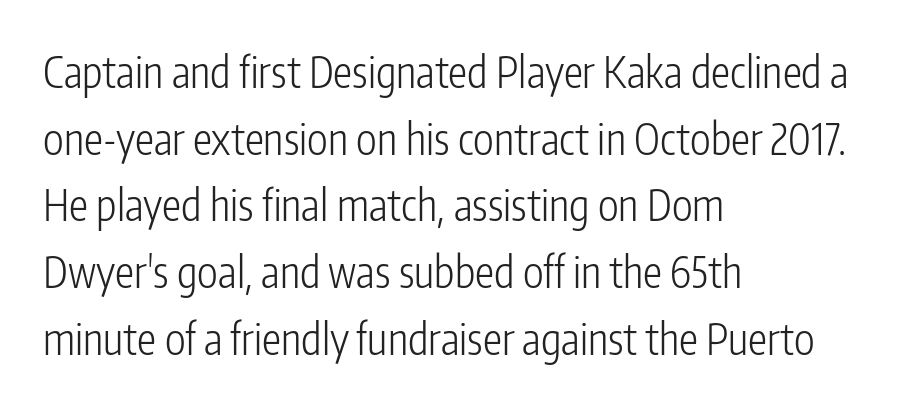
The passage shown is typeset with a sans-serif family. A normal amount of white space separates one row of letters from the next. The face used here is proportionally spaced, like ordinary book or web type. The font sits on the lighter half of the weight spectrum, regular included. Bare-footed words on every line.
